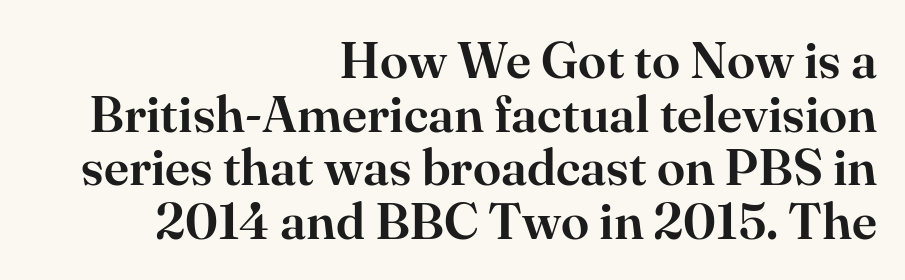
{"serif": "yes", "italic": "no", "width": "normal", "stroke_contrast": "high", "x_height": "small", "monospaced": "no", "underline": "no", "align": "right", "line_spacing": "tight", "line_spacing_ratio": 1.05, "letter_spacing": "normal", "letter_spacing_em": 0.0, "glyph_px": 51}
